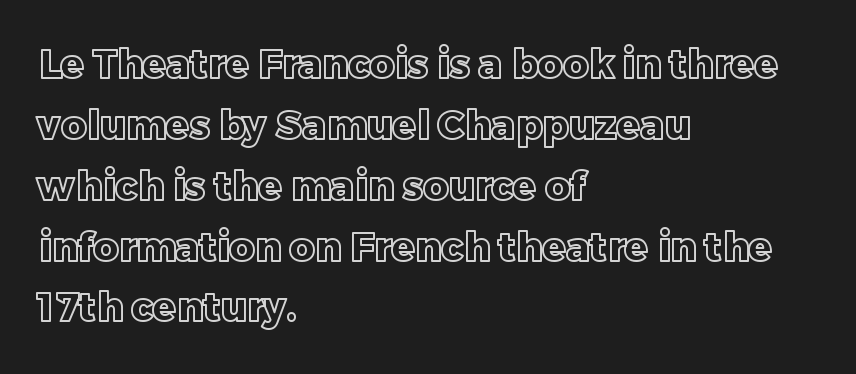
{"italic": "no", "width": "normal", "x_height": "large", "monospaced": "no", "underline": "no", "align": "left", "line_spacing": "normal", "line_spacing_ratio": 1.56, "letter_spacing": "normal", "letter_spacing_em": 0.0, "glyph_px": 39}
